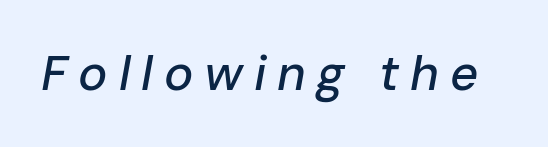
{"italic": "yes", "lean": "right", "slant_degrees": 10, "width": "normal", "stroke_contrast": "low", "x_height": "medium", "monospaced": "no", "underline": "no", "letter_spacing": "wide", "letter_spacing_em": 0.22, "glyph_px": 49}
